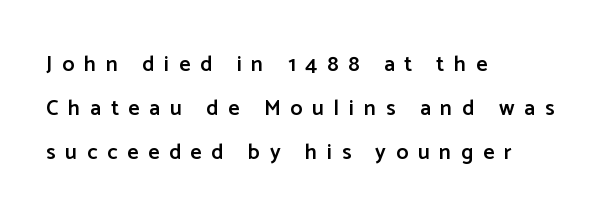
Q: Is the text bold? A: Semi-bold.
Q: Is the text italic (slanted)? A: No, it is upright.
Q: Is the text underlined? A: No.
Q: How is the paragraph aligned? A: Left-aligned.
Q: Is the spacing between letters normal or unusually wide? A: Unusually wide.
Q: Is the spacing between lines tight, normal or loose? A: Loose.
